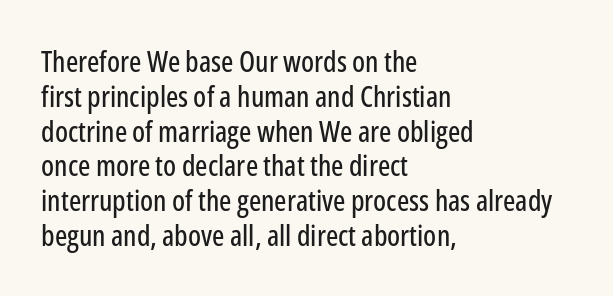
Short note: letters normally spaced. Has an underline been added? It has not. Line beginnings align vertically; line endings do not. Do the characters align in a grid? No, the font is proportional.
